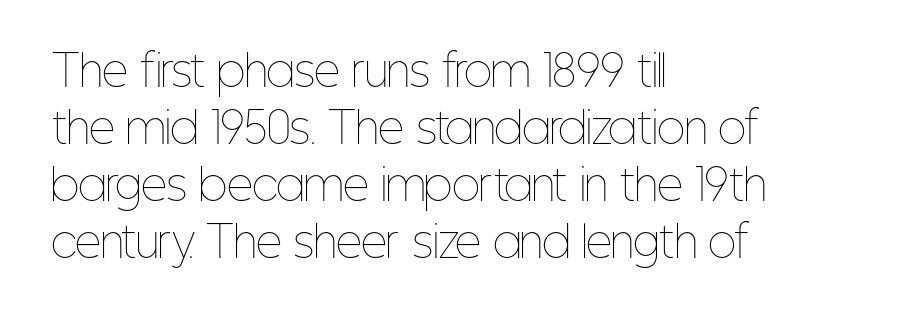
The image shows 41 px thin, condensed type, upright; set left-aligned, normal line spacing (1.39x), normal letter spacing, not underlined; low stroke contrast and a medium x-height.
